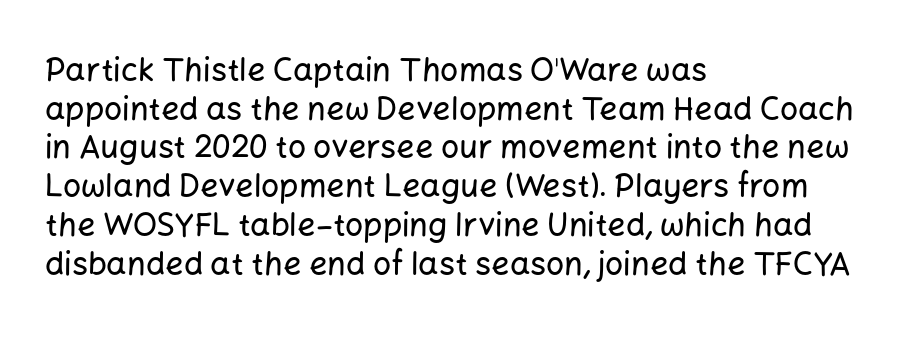
Caption: multi-line text, flush left, ragged right. These lines are rendered in a variable-pitch font. Examine the stroke ends and you'll find no serifs. A clean baseline with only descenders dipping below it. The horizontal fit of the characters is conventional and even.
